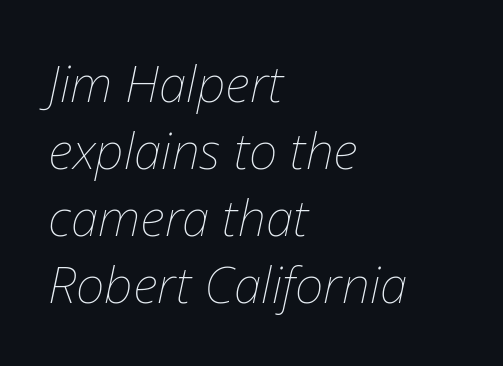
{"italic": "yes", "lean": "right", "slant_degrees": 12, "bold": "no", "weight": "thin", "width": "normal", "stroke_contrast": "low", "x_height": "medium", "monospaced": "no", "underline": "no", "align": "left", "line_spacing": "normal", "line_spacing_ratio": 1.34, "letter_spacing": "normal", "letter_spacing_em": 0.0, "glyph_px": 50}
